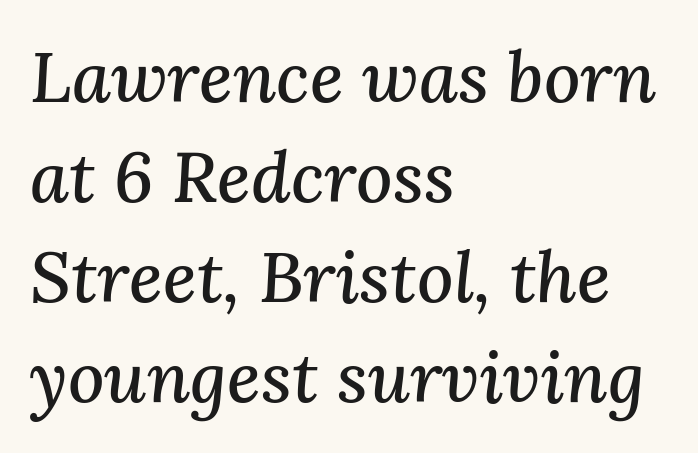
The image shows 71 px serif type, italic (leaning right); set left-aligned, normal line spacing (1.41x), normal letter spacing, not underlined; medium stroke contrast and a medium x-height.
